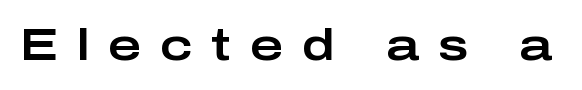
{"serif": "no", "italic": "no", "width": "wide", "stroke_contrast": "low", "x_height": "medium", "monospaced": "no", "underline": "no", "letter_spacing": "wide", "letter_spacing_em": 0.41, "glyph_px": 45}
